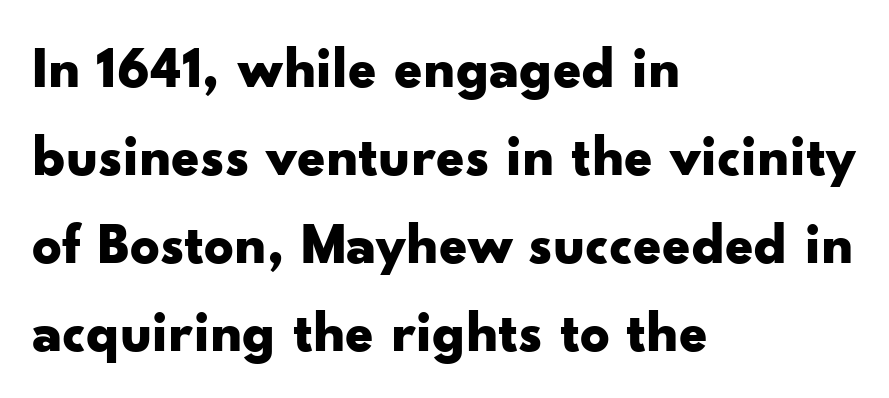
Q: Is the text bold? A: Yes.
Q: Is the text italic (slanted)? A: No, it is upright.
Q: Is the typeface a serif or a sans-serif typeface? A: Sans-serif.
Q: Is the text underlined? A: No.
Q: How is the paragraph aligned? A: Left-aligned.
Q: Is the spacing between letters normal or unusually wide? A: Normal.
Q: Is the spacing between lines tight, normal or loose? A: Normal.
Q: Width (condensed, normal, or wide)? A: Wide.
Q: Stroke contrast? A: Low.
Q: x-height? A: Small.
Q: Monospaced? A: No.
